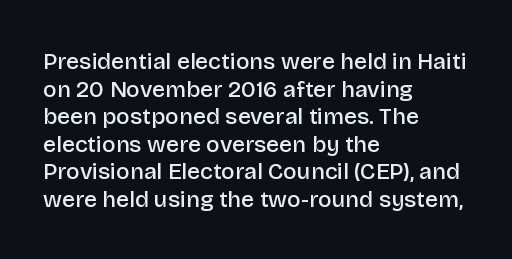
The image shows 23 px text type, upright; set left-aligned, line spacing 1.2x, normal letter spacing, not underlined.
